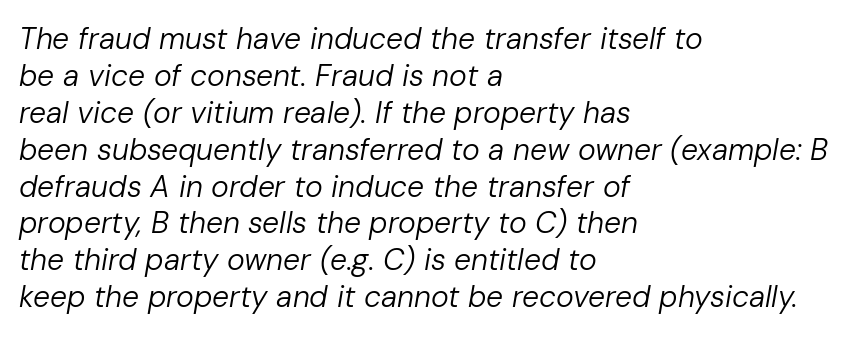
{"italic": "yes", "lean": "right", "slant_degrees": 10, "bold": "no", "weight": "regular", "width": "normal", "stroke_contrast": "low", "x_height": "medium", "monospaced": "no", "underline": "no", "align": "left", "line_spacing_ratio": 1.23, "letter_spacing": "normal", "letter_spacing_em": 0.0, "glyph_px": 30}
